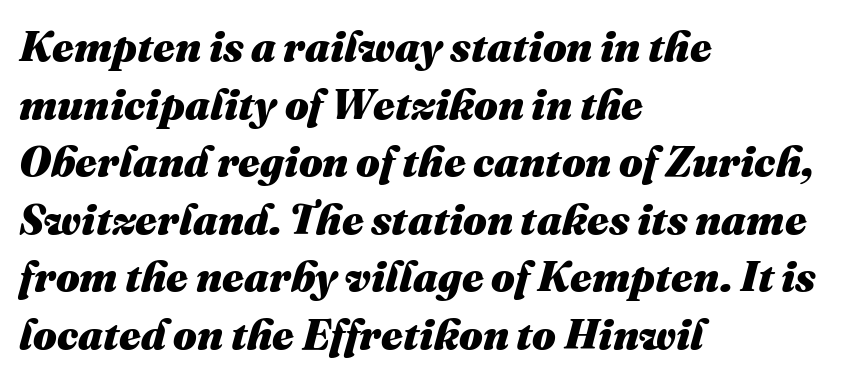
{"italic": "yes", "lean": "right", "slant_degrees": 16, "bold": "yes", "weight": "heavy", "width": "normal", "stroke_contrast": "medium", "x_height": "medium", "monospaced": "no", "underline": "no", "align": "left", "line_spacing": "normal", "line_spacing_ratio": 1.37, "letter_spacing": "normal", "letter_spacing_em": 0.0, "glyph_px": 42}
